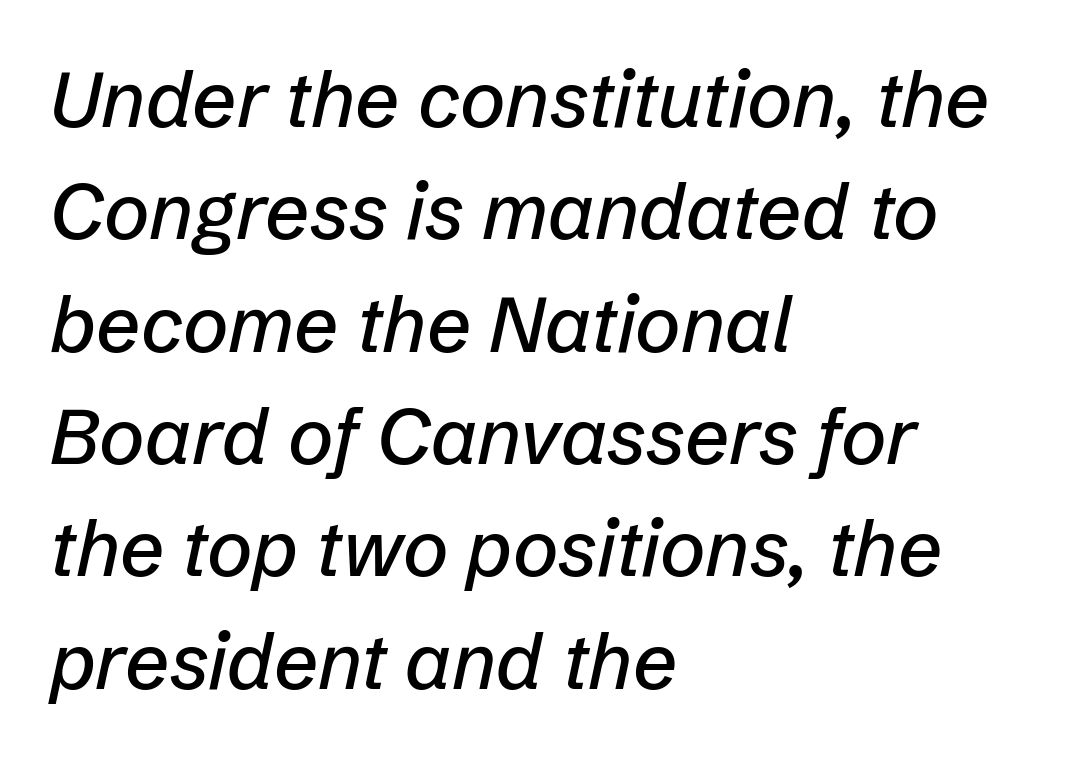
{"italic": "yes", "lean": "right", "slant_degrees": 12, "width": "normal", "stroke_contrast": "low", "x_height": "medium", "monospaced": "no", "underline": "no", "align": "left", "line_spacing": "normal", "line_spacing_ratio": 1.44, "letter_spacing": "normal", "letter_spacing_em": 0.0, "glyph_px": 78}
